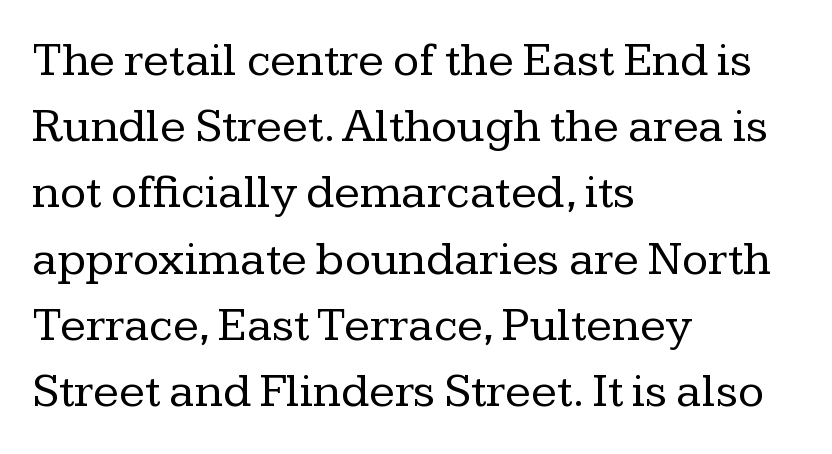
{"serif": "yes", "italic": "no", "bold": "no", "weight": "regular", "width": "normal", "stroke_contrast": "low", "x_height": "medium", "monospaced": "no", "underline": "no", "align": "left", "line_spacing": "normal", "line_spacing_ratio": 1.38, "letter_spacing": "normal", "letter_spacing_em": 0.0, "glyph_px": 48}
